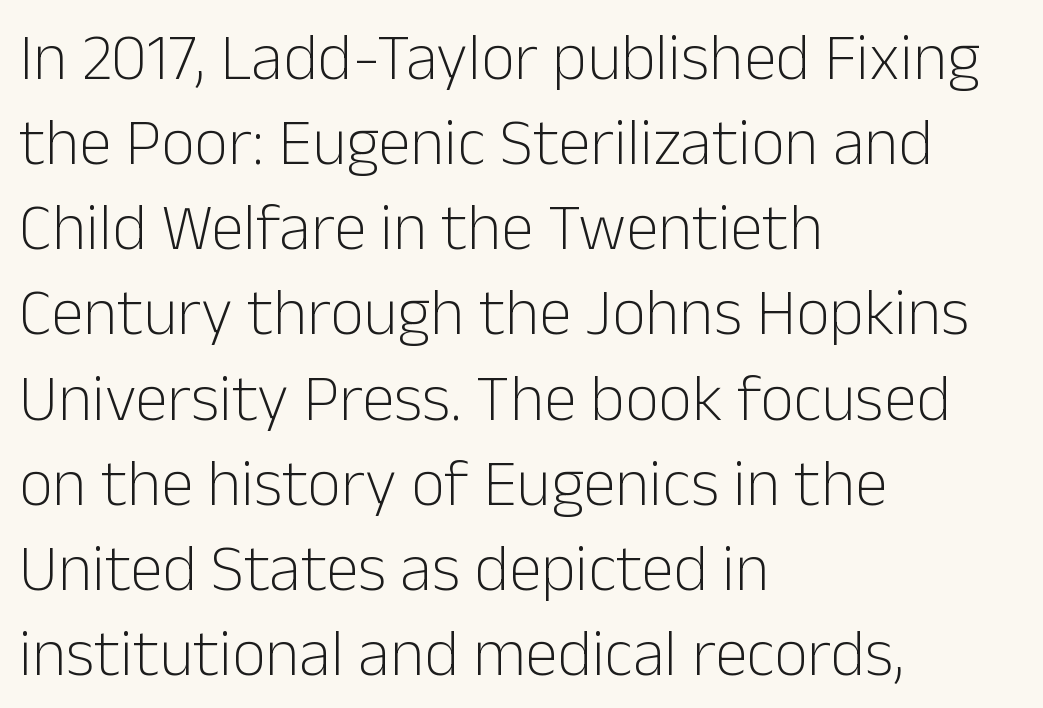
{"serif": "no", "italic": "no", "bold": "no", "weight": "light", "width": "normal", "stroke_contrast": "low", "x_height": "medium", "monospaced": "no", "underline": "no", "align": "left", "line_spacing": "normal", "line_spacing_ratio": 1.29, "letter_spacing": "normal", "letter_spacing_em": 0.0, "glyph_px": 66}
